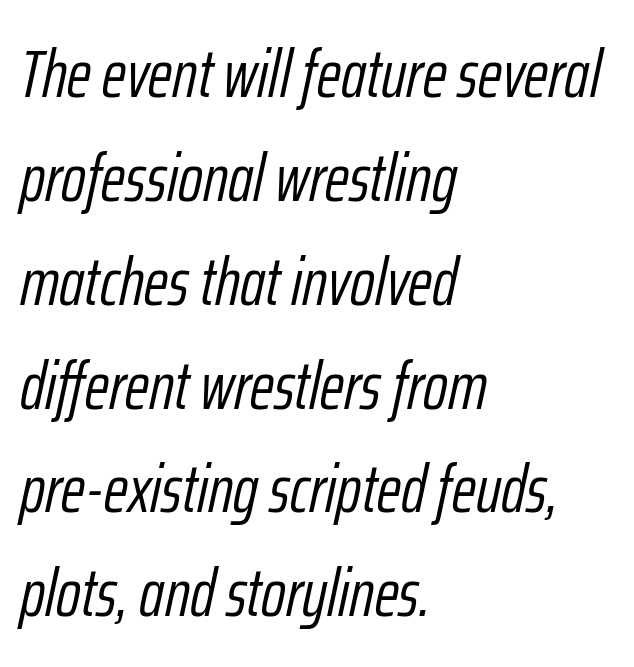
The image shows 67 px light, condensed type, italic (leaning right); set left-aligned, normal line spacing (1.55x), normal letter spacing, not underlined; low stroke contrast and a medium x-height.
